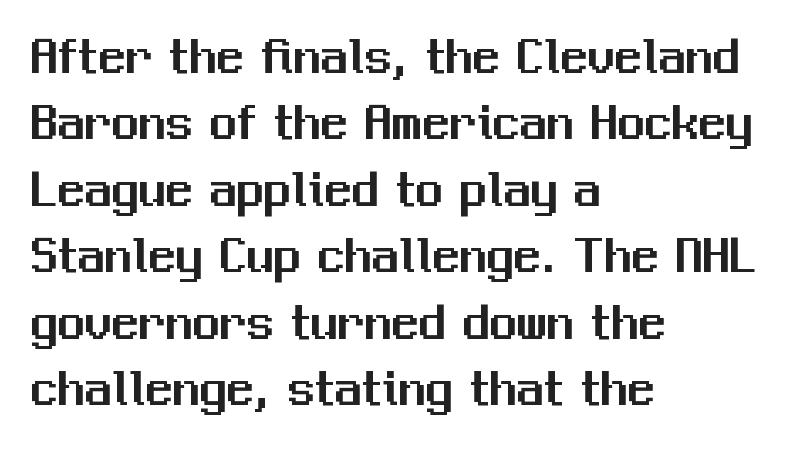
The image shows 54 px sans-serif type, upright; set left-aligned, line spacing 1.23x, normal letter spacing, not underlined; medium stroke contrast and a medium x-height.
